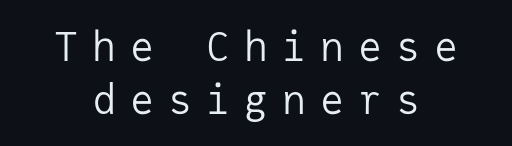
{"serif": "no", "italic": "no", "bold": "no", "weight": "regular", "width": "normal", "stroke_contrast": "low", "x_height": "medium", "monospaced": "yes", "underline": "no", "align": "center", "line_spacing": "normal", "line_spacing_ratio": 1.32, "letter_spacing": "wide", "letter_spacing_em": 0.35, "glyph_px": 40}
